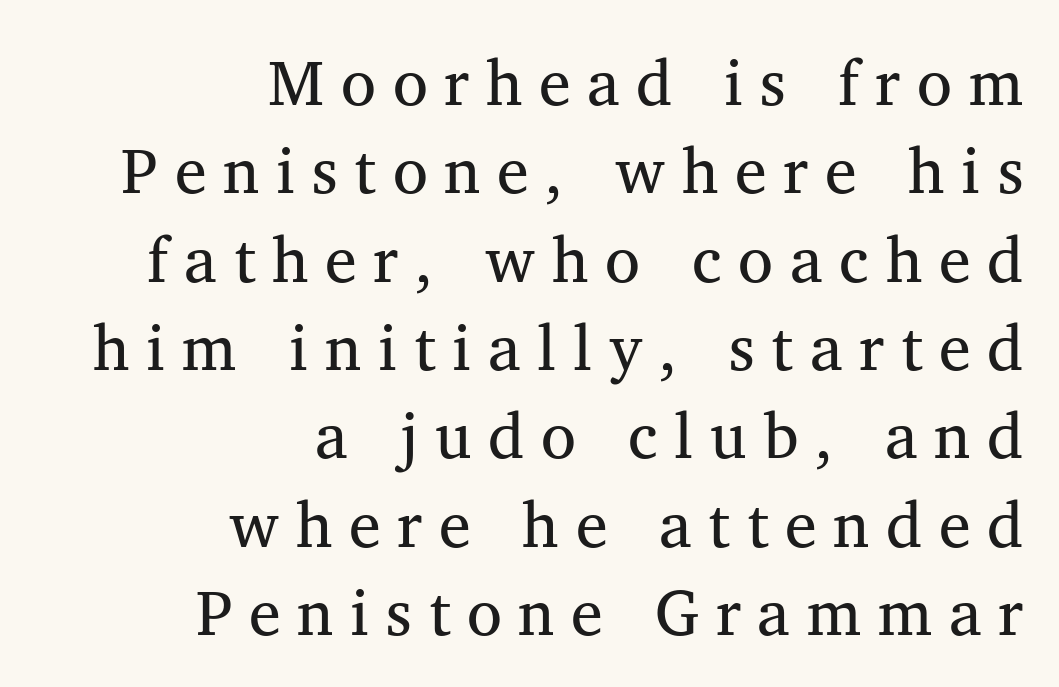
The image shows 64 px regular-weight serif type, upright; set right-aligned, normal line spacing (1.38x), unusually wide letter spacing (+0.26 em), not underlined; medium stroke contrast and a medium x-height.
